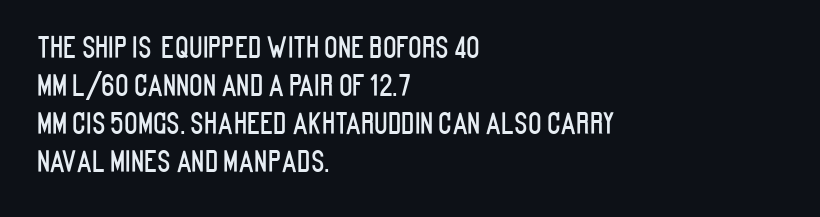
Grotesque or geometric, the face here clearly has no serifs. Note the varied advance widths — an 'i' is clearly narrower than an 'm'. Descenders are the only things crossing below the line. Whoever set this chose a conventional vertical rhythm.
